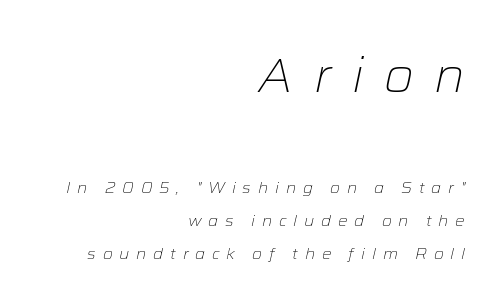
{"italic": "yes", "lean": "right", "slant_degrees": 12, "bold": "no", "weight": "light", "width": "normal", "stroke_contrast": "low", "x_height": "medium", "monospaced": "no", "underline": "no", "align": "right", "line_spacing": "loose", "line_spacing_ratio": 2.06, "letter_spacing": "wide", "letter_spacing_em": 0.42, "larger_block": "first", "size_ratio": 3.0, "glyph_px": 48}
